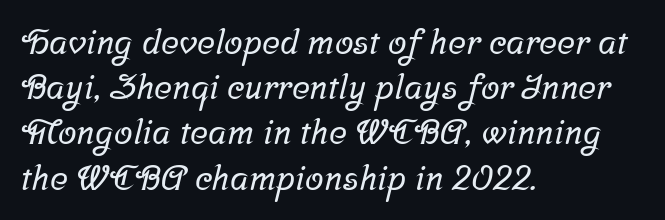
Left-aligned paragraph, ragged on the right. No extra tracking has been applied to these lines. The words here are not underlined. The rows are spaced the way most documents space them.
